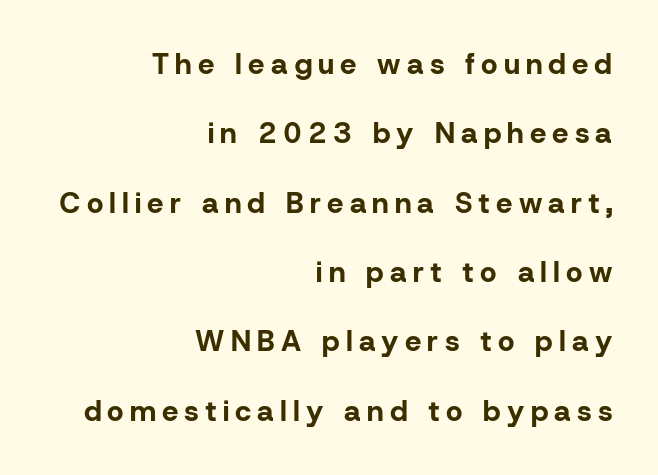
The image shows 29 px bold sans-serif type, upright; set right-aligned, loose line spacing (2.39x), unusually wide letter spacing (+0.21 em), not underlined; low stroke contrast and a medium x-height.
